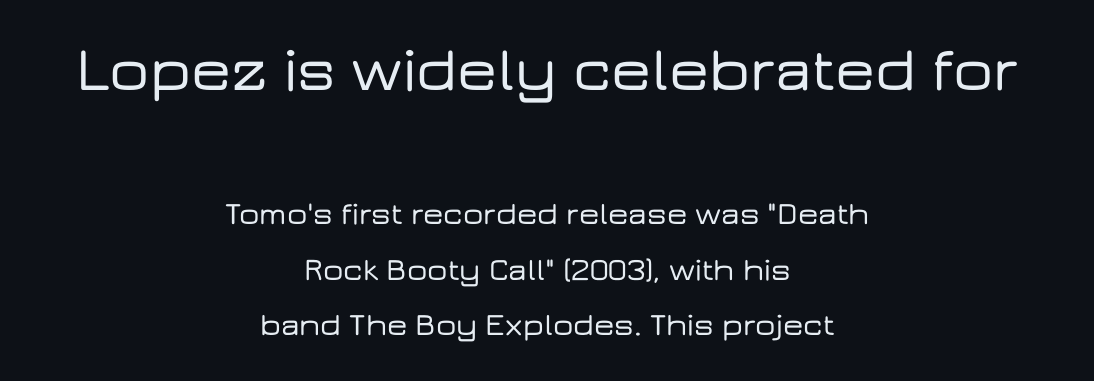
Typesetter's note — upper block bumped up in size, lower block left smaller. The zone under the glyphs is completely vacant. Serif or sans? Sans — the stroke terminals are bare. The type is set solid horizontally, with unmodified tracking. The type sits square on the baseline with zero lean.
